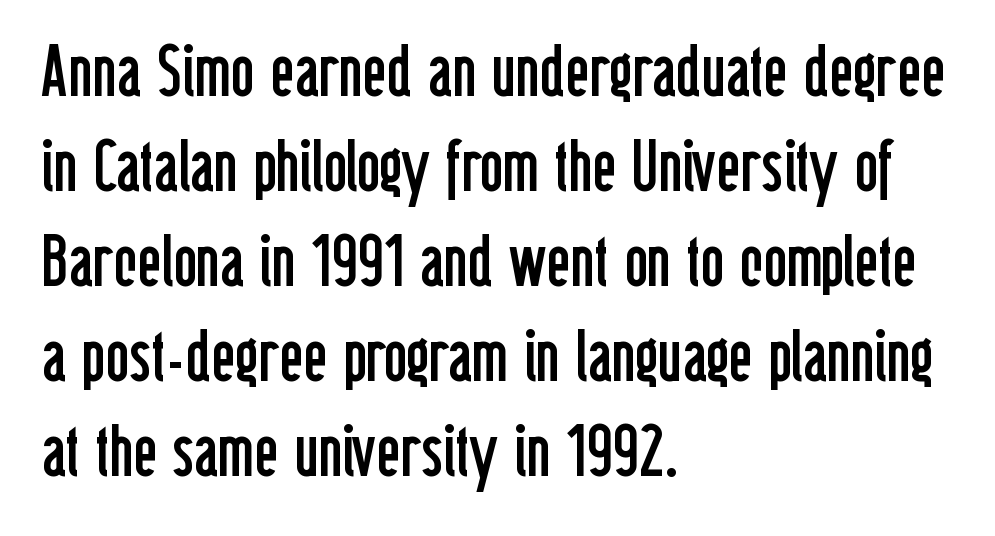
Q: Is the text bold? A: No.
Q: Is the text italic (slanted)? A: No, it is upright.
Q: Is the typeface a serif or a sans-serif typeface? A: Sans-serif.
Q: Is the text underlined? A: No.
Q: How is the paragraph aligned? A: Left-aligned.
Q: Is the spacing between letters normal or unusually wide? A: Normal.
Q: Is the spacing between lines tight, normal or loose? A: Normal.
Q: Width (condensed, normal, or wide)? A: Condensed.
Q: Stroke contrast? A: Low.
Q: x-height? A: Medium.
Q: Monospaced? A: No.
